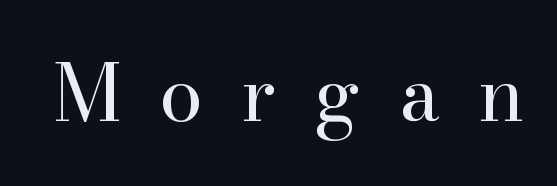
The baseline area is clear. Heft: none added — not bold. This sample has the flowing, uneven cadence of proportional lettering. The type sits square on the baseline with zero lean. Serifs: yes, visible at the terminals of the letterforms.
